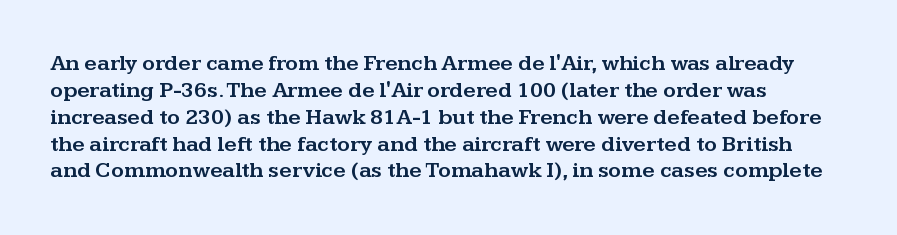
The image shows 22 px text type, upright; set left-aligned, line spacing 1.22x, normal letter spacing, not underlined.
